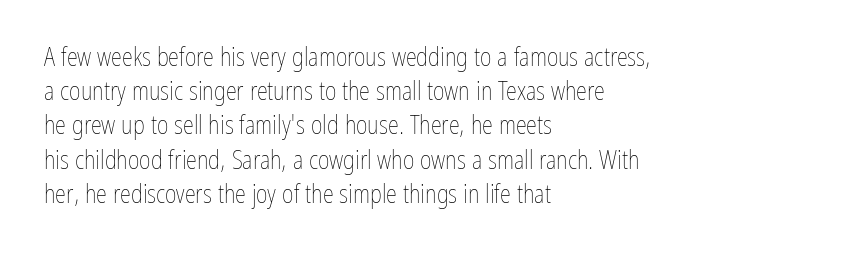
{"italic": "no", "bold": "no", "underline": "no", "align": "left", "line_spacing": "normal", "line_spacing_ratio": 1.37, "letter_spacing": "normal", "letter_spacing_em": 0.0, "glyph_px": 25}
